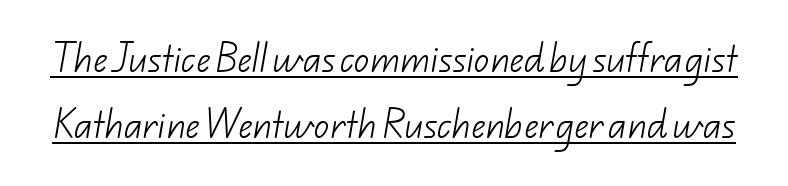
Q: Is the text bold? A: No.
Q: Is the typeface a serif or a sans-serif typeface? A: Sans-serif.
Q: Is the text underlined? A: Yes.
Q: Is the spacing between letters normal or unusually wide? A: Normal.
Q: Is the spacing between lines tight, normal or loose? A: Loose.
Q: Width (condensed, normal, or wide)? A: Normal.
Q: Stroke contrast? A: Low.
Q: x-height? A: Small.
Q: Monospaced? A: No.
